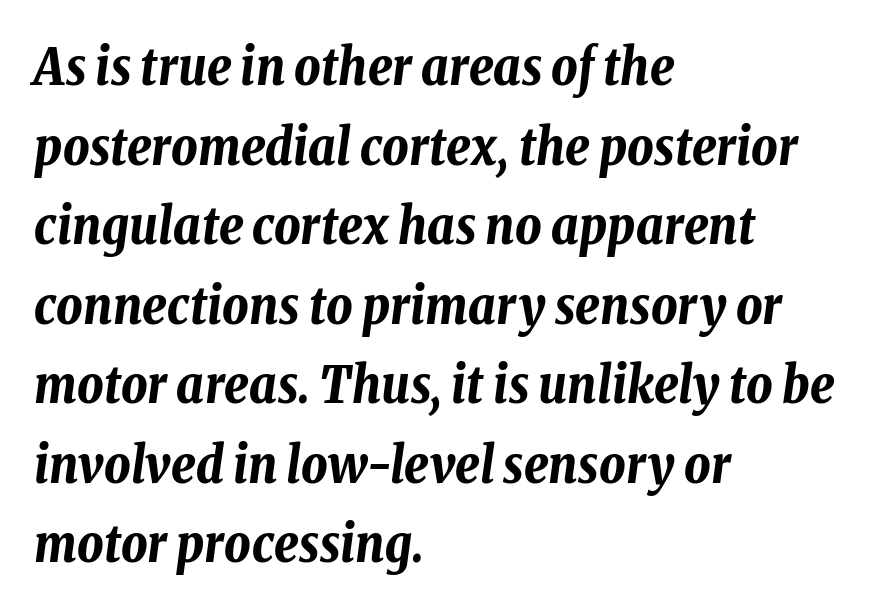
{"italic": "yes", "lean": "right", "slant_degrees": 8, "bold": "yes", "weight": "bold", "width": "condensed", "stroke_contrast": "low", "x_height": "medium", "monospaced": "no", "underline": "no", "align": "left", "line_spacing": "normal", "line_spacing_ratio": 1.56, "letter_spacing": "normal", "letter_spacing_em": 0.0, "glyph_px": 51}
